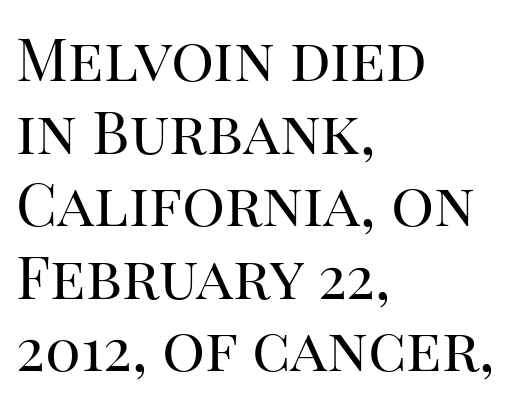
{"serif": "yes", "italic": "no", "bold": "no", "weight": "regular", "width": "normal", "stroke_contrast": "high", "x_height": "large", "monospaced": "no", "underline": "no", "align": "left", "line_spacing_ratio": 1.21, "letter_spacing": "normal", "letter_spacing_em": 0.0, "glyph_px": 60}
